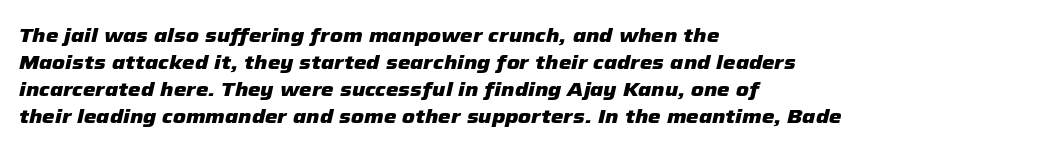
{"italic": "yes", "lean": "right", "slant_degrees": 12, "bold": "yes", "underline": "no", "align": "left", "line_spacing": "normal", "line_spacing_ratio": 1.35, "letter_spacing": "normal", "letter_spacing_em": 0.0, "glyph_px": 20}
